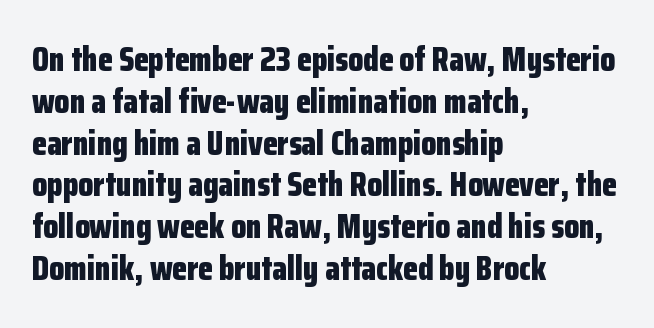
The image shows 34 px bold, condensed sans-serif type, upright; set left-aligned, line spacing 1.23x, normal letter spacing, not underlined; low stroke contrast and a medium x-height.
